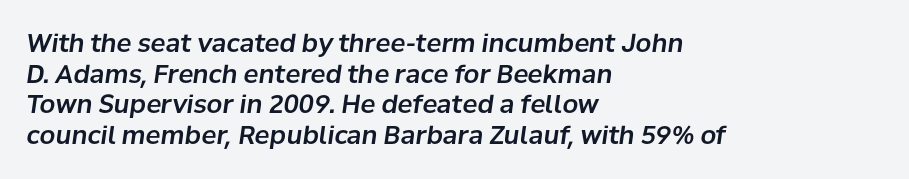
The image shows 25 px text type, italic (leaning right); set left-aligned, line spacing 1.23x, normal letter spacing, not underlined.
